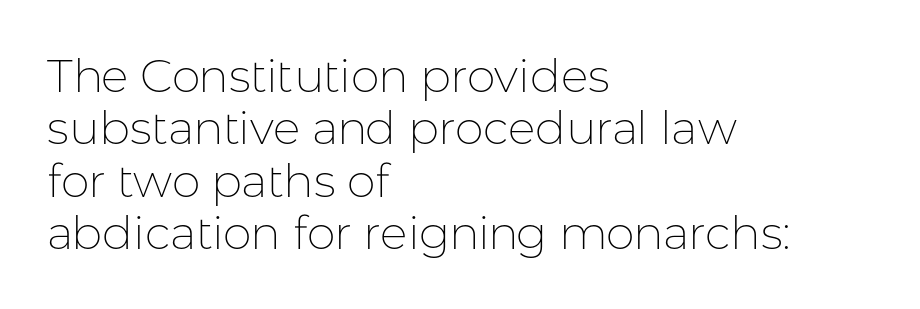
{"serif": "no", "italic": "no", "bold": "no", "weight": "thin", "width": "normal", "stroke_contrast": "low", "x_height": "medium", "monospaced": "no", "underline": "no", "align": "left", "line_spacing": "tight", "line_spacing_ratio": 1.14, "letter_spacing": "normal", "letter_spacing_em": 0.0, "glyph_px": 46}
